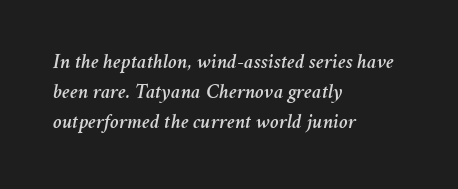
{"italic": "yes", "lean": "right", "slant_degrees": 11, "underline": "no", "align": "left", "line_spacing": "normal", "line_spacing_ratio": 1.44, "letter_spacing": "normal", "letter_spacing_em": 0.0, "glyph_px": 21}
